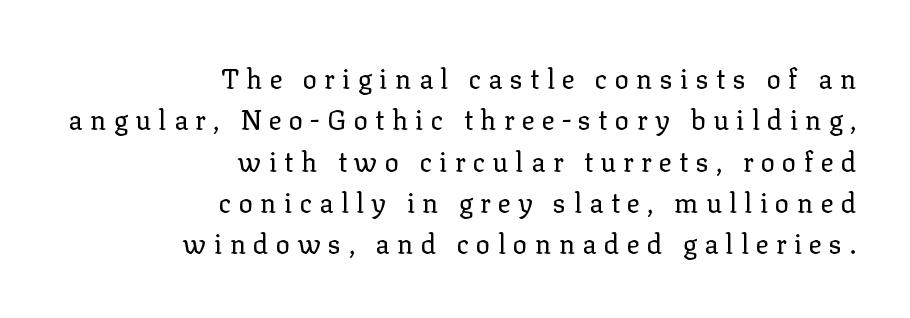
The image shows 27 px text type, upright; set right-aligned, normal line spacing (1.53x), unusually wide letter spacing (+0.27 em), not underlined.
